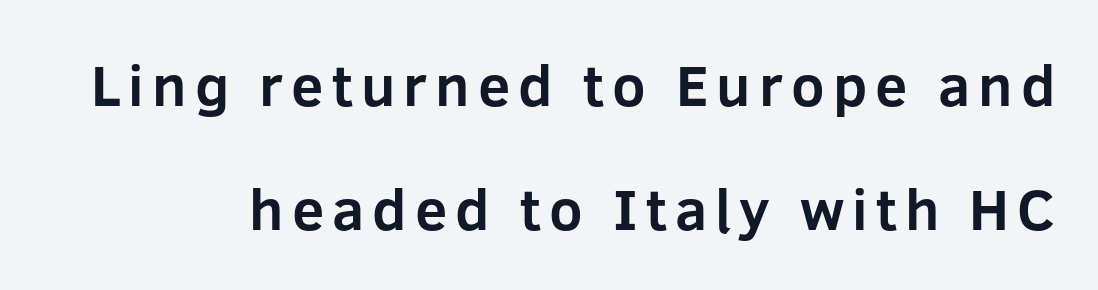
Type style note: lacks serifs. These lines stand farther apart than default settings would place them. Vertical strokes here are truly vertical. The zone under the glyphs is completely vacant. Here the designer chose a conventional face with non-uniform glyph widths. Students, this is bold: see how much ink each stroke carries.
